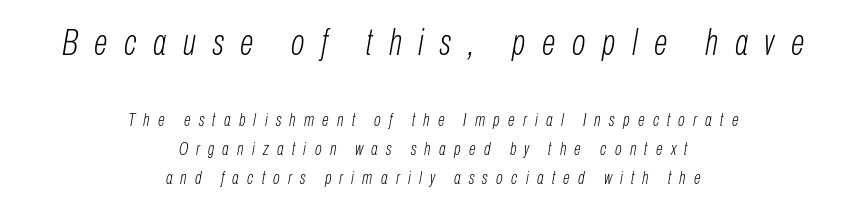
The image shows 36 px light, condensed type, italic (leaning right); set centered, normal line spacing (1.62x), unusually wide letter spacing (+0.46 em), not underlined; the first (top) block is 2.0x larger; low stroke contrast and a medium x-height.
